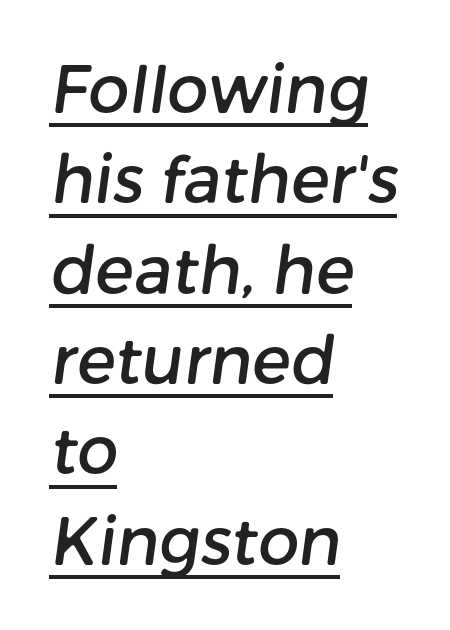
Leading: standard. The face used here is proportionally spaced, like ordinary book or web type. Notice how the passage keeps a crisp vertical edge on the left only. A sans-serif font was chosen for this passage.
